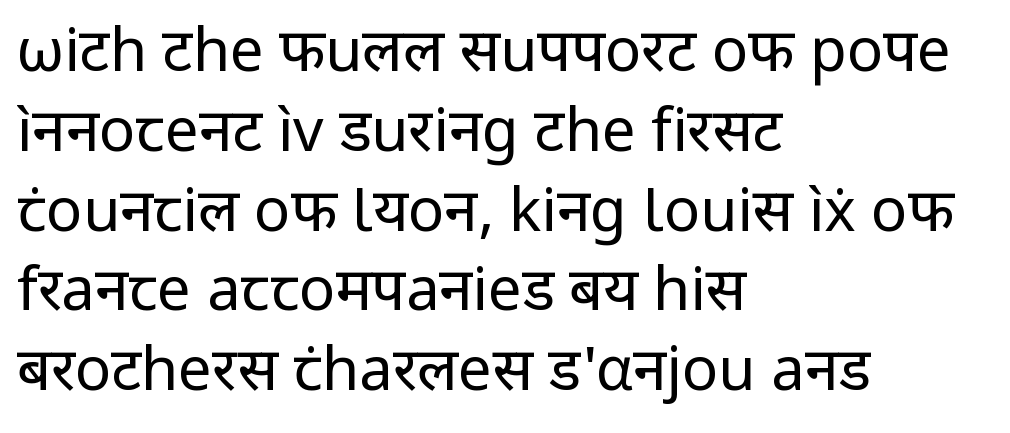
The image shows 60 px regular-weight sans-serif type, upright; set left-aligned, normal line spacing (1.33x), normal letter spacing, not underlined; low stroke contrast and a medium x-height.
